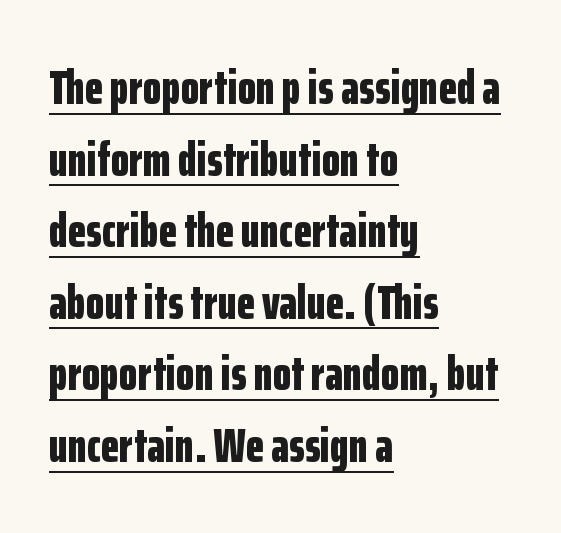
The image shows 48 px bold, condensed sans-serif type, upright; set left-aligned, normal line spacing (1.49x), normal letter spacing, underlined; low stroke contrast and a medium x-height.
